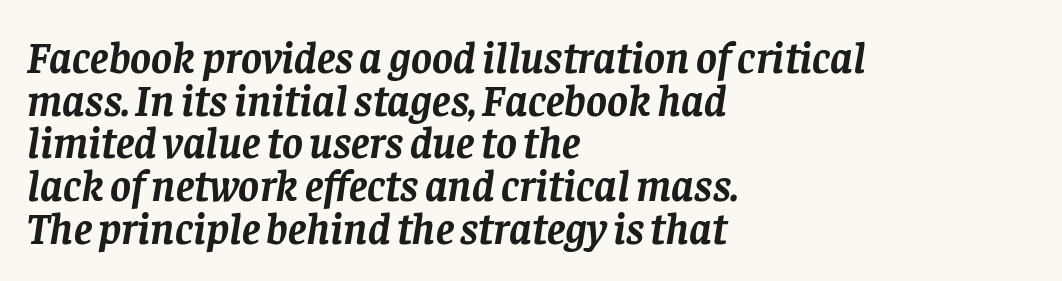
Heavy-handed strokes throughout: this text is bold. This sample is left-justified, so line endings fall wherever the words run out. The gaps between neighbouring characters are ordinary and unremarkable. Note the varied advance widths — an 'i' is clearly narrower than an 'm'.
